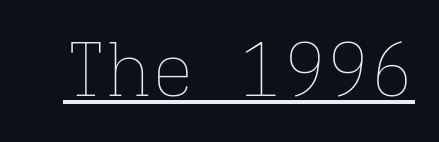
The image shows 73 px thin type, upright, monospaced; set normal letter spacing, underlined; low stroke contrast and a medium x-height.
